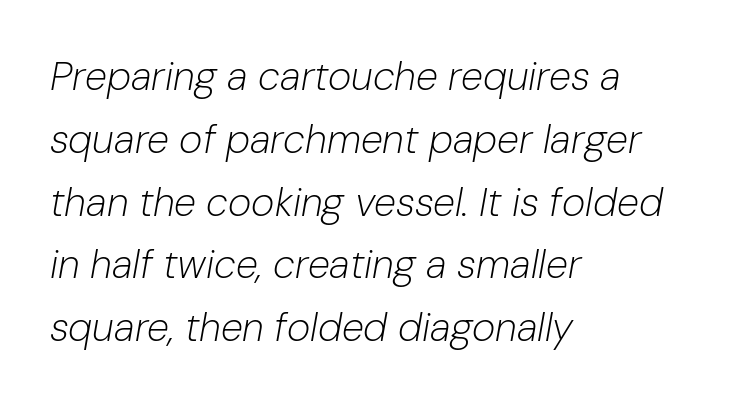
{"italic": "yes", "lean": "right", "slant_degrees": 10, "bold": "no", "weight": "light", "width": "normal", "stroke_contrast": "low", "x_height": "medium", "monospaced": "no", "underline": "no", "align": "left", "line_spacing": "normal", "line_spacing_ratio": 1.57, "letter_spacing": "normal", "letter_spacing_em": 0.0, "glyph_px": 40}
